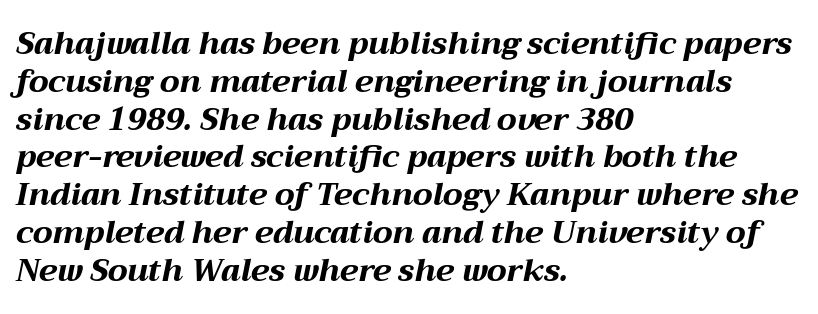
Q: Is the text bold? A: Yes.
Q: Is the text italic (slanted)? A: Yes, it leans right by about 12 degrees.
Q: Is the text underlined? A: No.
Q: How is the paragraph aligned? A: Left-aligned.
Q: Is the spacing between letters normal or unusually wide? A: Normal.
Q: Width (condensed, normal, or wide)? A: Wide.
Q: Stroke contrast? A: Medium.
Q: x-height? A: Medium.
Q: Monospaced? A: No.
